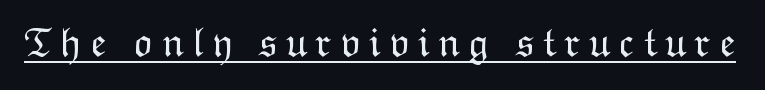
The image shows 42 px light type, upright; set underlined; low stroke contrast and a medium x-height.
